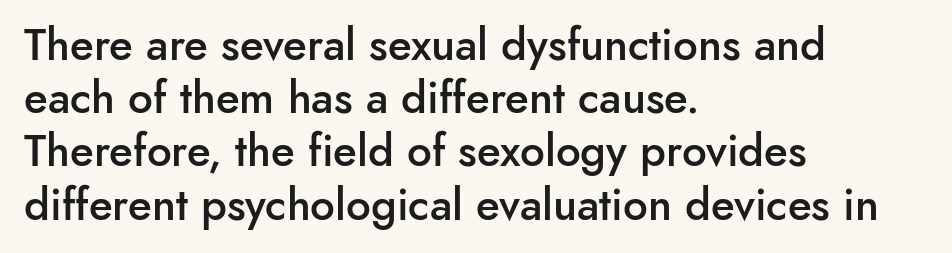
{"serif": "no", "italic": "no", "bold": "semi", "weight": "semibold", "width": "normal", "stroke_contrast": "low", "x_height": "small", "monospaced": "no", "underline": "no", "align": "left", "line_spacing_ratio": 1.21, "letter_spacing": "normal", "letter_spacing_em": 0.0, "glyph_px": 44}
